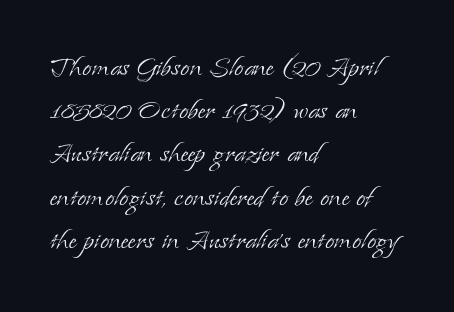
The image shows 33 px light serif type; set left-aligned, normal line spacing (1.31x), normal letter spacing, not underlined; low stroke contrast and a small x-height.
